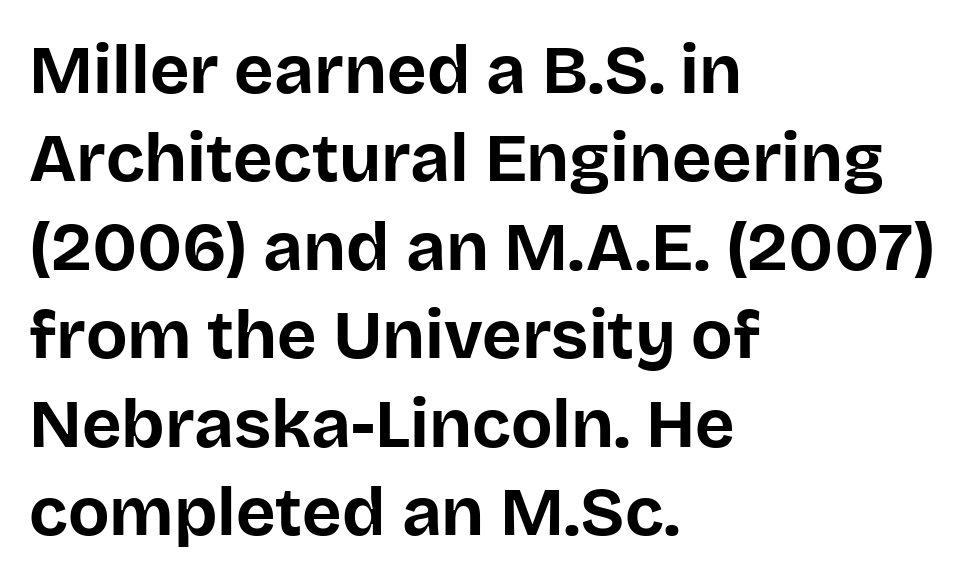
The image shows 68 px bold sans-serif type, upright; set left-aligned, normal line spacing (1.3x), normal letter spacing, not underlined; low stroke contrast and a large x-height.
